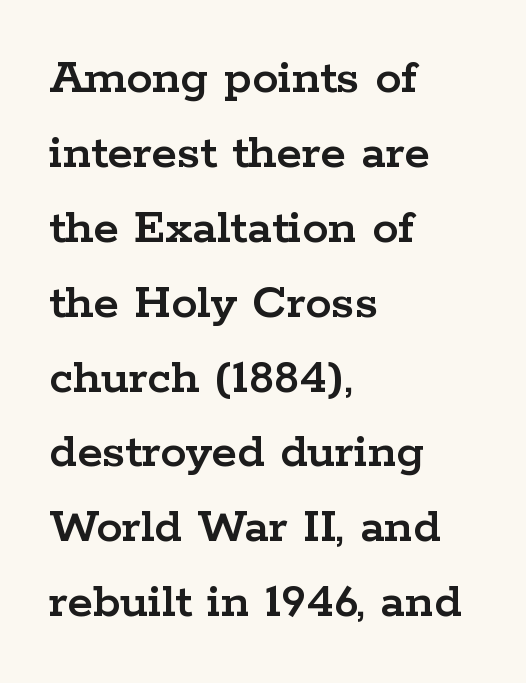
Each row of text sits above clean, open space. Students, note that the glyphs here touch the page at normal intervals. Is there much room between lines? A standard amount, neither cramped nor airy. Varying glyph widths throughout — classic text-font behaviour. Notice how the stems are strictly vertical — no italics here. Layout note: lines flush left.
